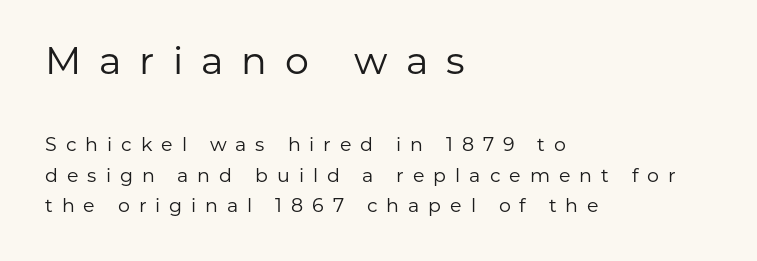
{"serif": "no", "italic": "no", "bold": "no", "weight": "regular", "width": "normal", "stroke_contrast": "low", "x_height": "medium", "monospaced": "no", "underline": "no", "align": "left", "line_spacing": "normal", "line_spacing_ratio": 1.6, "letter_spacing": "wide", "letter_spacing_em": 0.47, "larger_block": "first", "size_ratio": 2.0, "glyph_px": 38}
